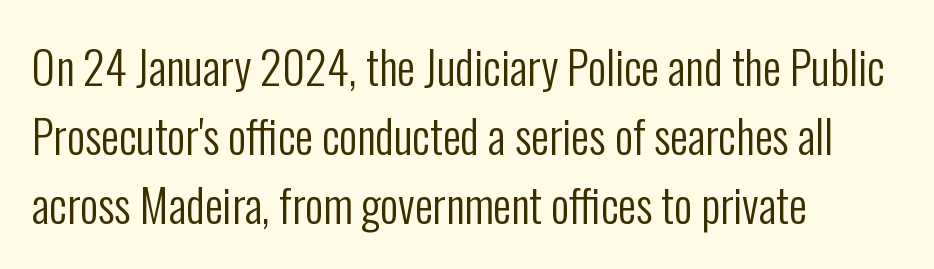
These lines are set flush left with a ragged right edge. Note: no serifs on the glyphs. Successive baselines arrive at the customary interval. This rendering features lettering with no underline.
